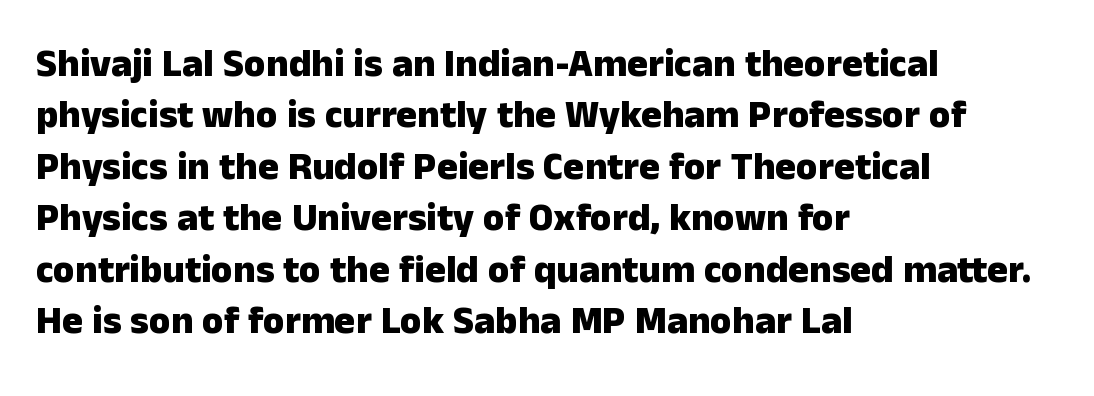
Alignment: flush left. These lines carry a lot of weight — the face is fully bold. In terms of letterform style, serifs are entirely absent. Has an underline been added? It has not.
